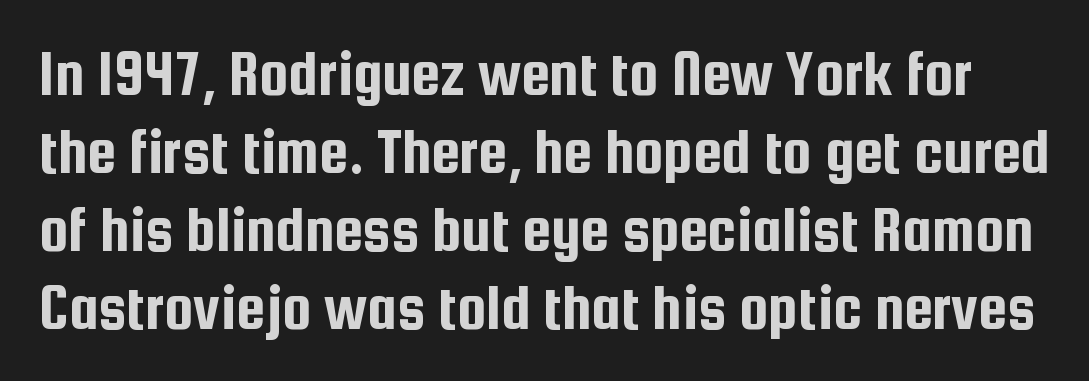
Q: Is the text italic (slanted)? A: No, it is upright.
Q: Is the typeface a serif or a sans-serif typeface? A: Sans-serif.
Q: Is the text underlined? A: No.
Q: Is the spacing between letters normal or unusually wide? A: Normal.
Q: Width (condensed, normal, or wide)? A: Condensed.
Q: Stroke contrast? A: Low.
Q: x-height? A: Medium.
Q: Monospaced? A: No.
